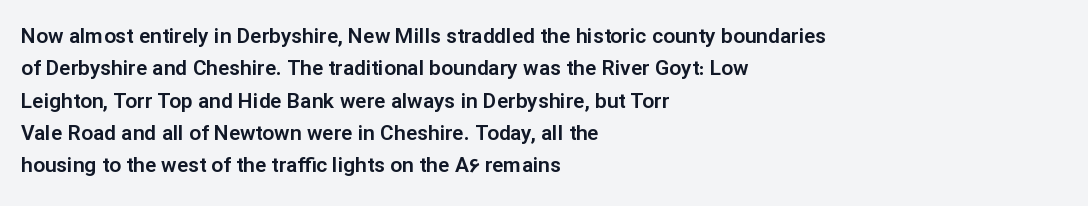
Glyph-to-glyph distance matches everyday printed text. Upright lettering throughout. Notice how descenders clear the ascenders below comfortably — that's standard leading. The strip under each line holds only bare page. Layout note: lines flush left.
